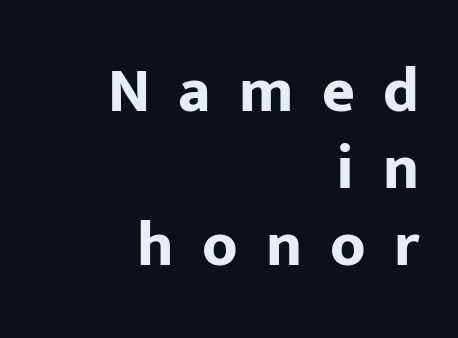
Q: Is the text bold? A: Yes.
Q: Is the text italic (slanted)? A: No, it is upright.
Q: Is the typeface a serif or a sans-serif typeface? A: Sans-serif.
Q: Is the text underlined? A: No.
Q: How is the paragraph aligned? A: Right-aligned.
Q: Is the spacing between letters normal or unusually wide? A: Unusually wide.
Q: Width (condensed, normal, or wide)? A: Normal.
Q: Stroke contrast? A: Low.
Q: x-height? A: Medium.
Q: Monospaced? A: No.
